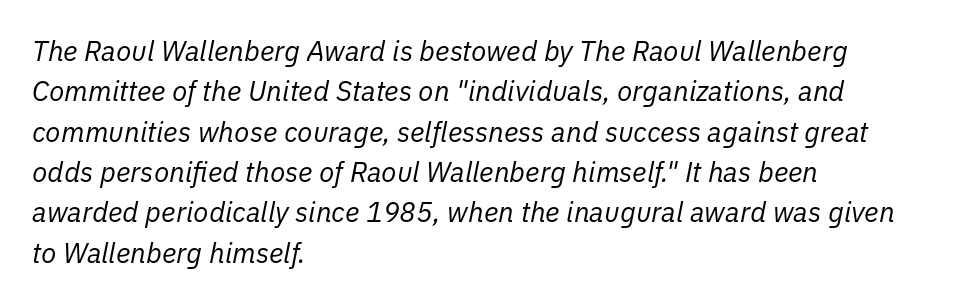
{"italic": "yes", "lean": "right", "slant_degrees": 11, "bold": "no", "weight": "regular", "width": "normal", "stroke_contrast": "low", "x_height": "medium", "monospaced": "no", "underline": "no", "align": "left", "line_spacing": "normal", "line_spacing_ratio": 1.44, "letter_spacing": "normal", "letter_spacing_em": 0.0, "glyph_px": 28}
